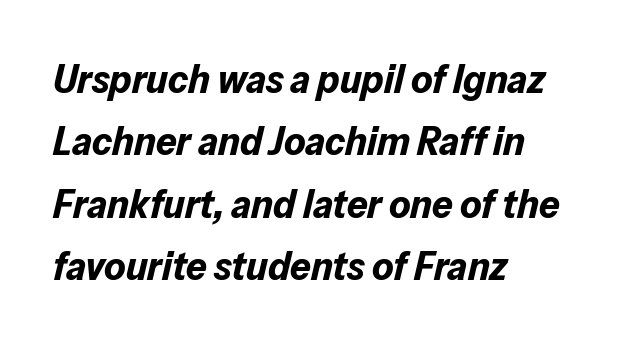
Q: Is the text bold? A: Yes.
Q: Is the text italic (slanted)? A: Yes, it leans right by about 13 degrees.
Q: Is the text underlined? A: No.
Q: How is the paragraph aligned? A: Left-aligned.
Q: Is the spacing between letters normal or unusually wide? A: Normal.
Q: Is the spacing between lines tight, normal or loose? A: Normal.
Q: Width (condensed, normal, or wide)? A: Normal.
Q: Stroke contrast? A: Low.
Q: x-height? A: Medium.
Q: Monospaced? A: No.
